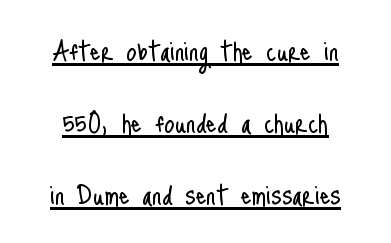
Q: Is the text bold? A: No.
Q: Is the text italic (slanted)? A: No, it is upright.
Q: Is the typeface a serif or a sans-serif typeface? A: Sans-serif.
Q: Is the text underlined? A: Yes.
Q: How is the paragraph aligned? A: Centered.
Q: Is the spacing between letters normal or unusually wide? A: Normal.
Q: Is the spacing between lines tight, normal or loose? A: Loose.
Q: Width (condensed, normal, or wide)? A: Condensed.
Q: Stroke contrast? A: Low.
Q: x-height? A: Small.
Q: Monospaced? A: No.
